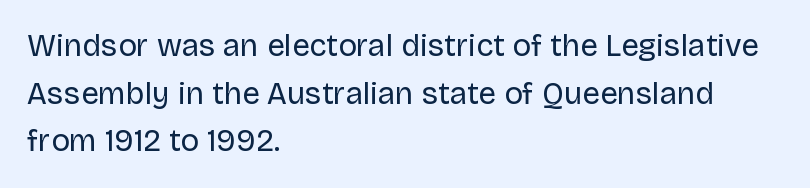
The image shows 31 px regular-weight sans-serif type, upright; set left-aligned, normal line spacing (1.54x), normal letter spacing, not underlined; low stroke contrast and a large x-height.
